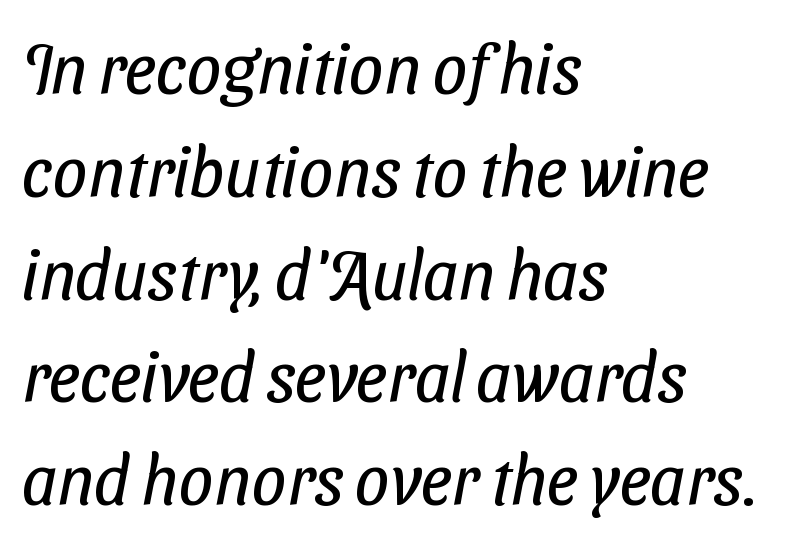
{"serif": "no", "bold": "no", "weight": "regular", "width": "condensed", "stroke_contrast": "low", "x_height": "medium", "monospaced": "no", "underline": "no", "align": "left", "line_spacing": "normal", "line_spacing_ratio": 1.49, "letter_spacing": "normal", "letter_spacing_em": 0.0, "glyph_px": 69}
